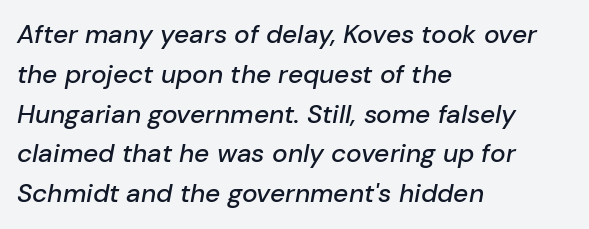
Q: Is the text italic (slanted)? A: Yes, it leans right by about 10 degrees.
Q: Is the text underlined? A: No.
Q: How is the paragraph aligned? A: Left-aligned.
Q: Is the spacing between letters normal or unusually wide? A: Normal.
Q: Is the spacing between lines tight, normal or loose? A: Normal.
